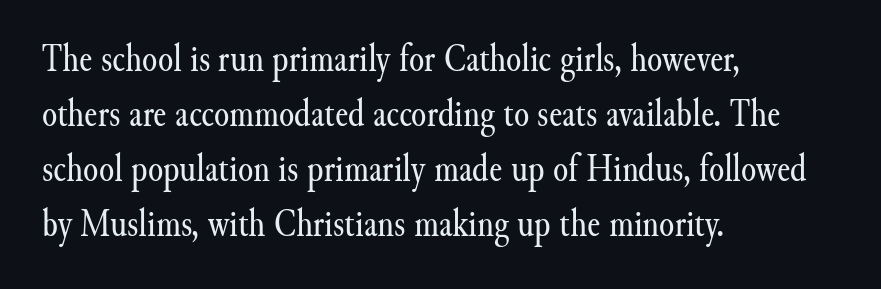
{"serif": "yes", "italic": "no", "bold": "no", "weight": "regular", "width": "normal", "stroke_contrast": "medium", "x_height": "small", "monospaced": "no", "underline": "no", "align": "left", "line_spacing": "normal", "line_spacing_ratio": 1.41, "letter_spacing": "normal", "letter_spacing_em": 0.0, "glyph_px": 39}
